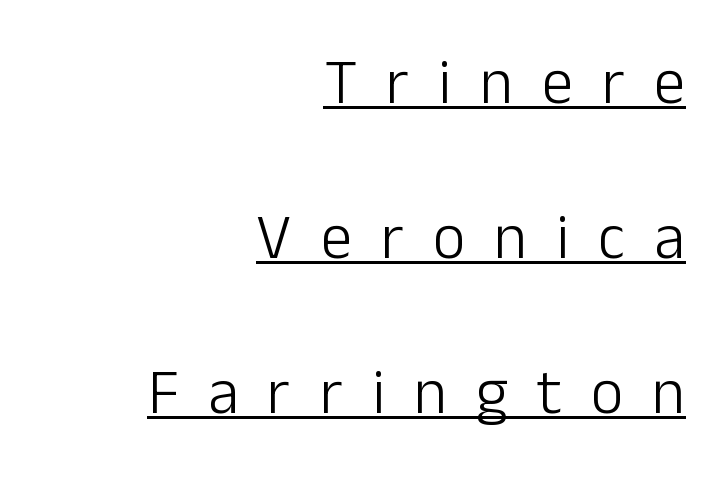
The image shows 63 px light sans-serif type, upright; set right-aligned, loose line spacing (2.46x), unusually wide letter spacing (+0.46 em), underlined; low stroke contrast and a medium x-height.
